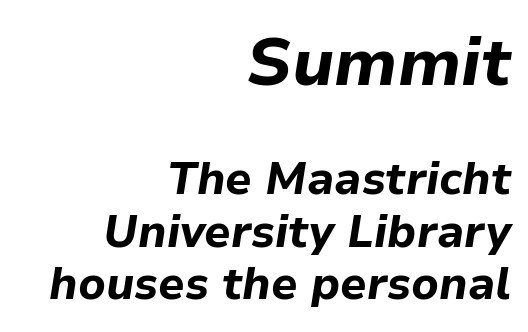
Q: Is the text bold? A: Yes.
Q: Is the text italic (slanted)? A: Yes, it leans right by about 9 degrees.
Q: Is the text underlined? A: No.
Q: How is the paragraph aligned? A: Right-aligned.
Q: Is the spacing between letters normal or unusually wide? A: Normal.
Q: Which block of text is set in a larger size, the first (top) or the second (bottom)? A: The first (top) one.
Q: Width (condensed, normal, or wide)? A: Normal.
Q: Stroke contrast? A: Low.
Q: x-height? A: Medium.
Q: Monospaced? A: No.
